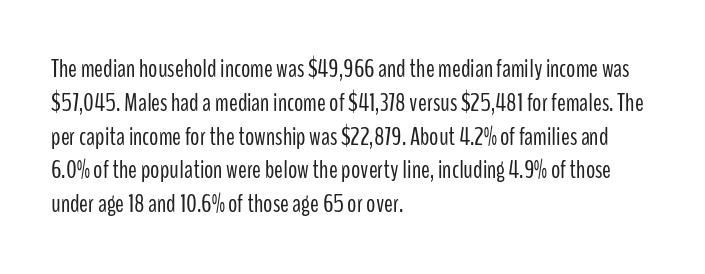
{"italic": "no", "bold": "no", "underline": "no", "align": "left", "line_spacing": "normal", "line_spacing_ratio": 1.3, "letter_spacing": "normal", "letter_spacing_em": 0.0, "glyph_px": 26}
